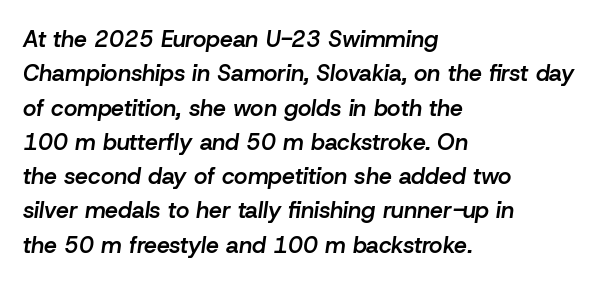
The image shows 23 px text type, italic (leaning right); set left-aligned, normal line spacing (1.49x), normal letter spacing, not underlined.
